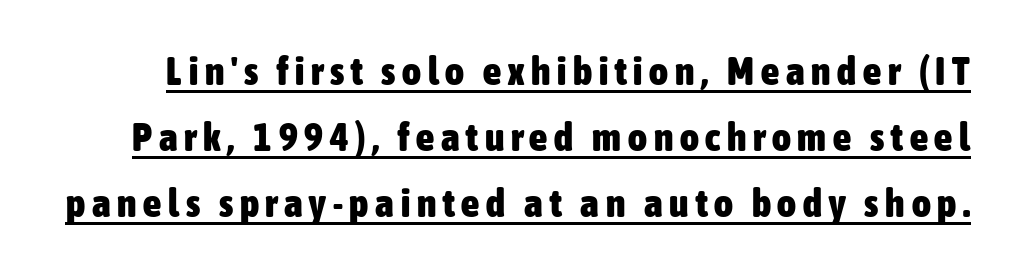
Regarding serifs, this sample does without them. Honestly, the underline is the first thing you notice here. The letters are bold, with thick, heavy strokes. This sample uses an upright cut, with every glyph sitting square on the baseline. Vertically, the passage feels balanced, rows spaced as you'd expect.
